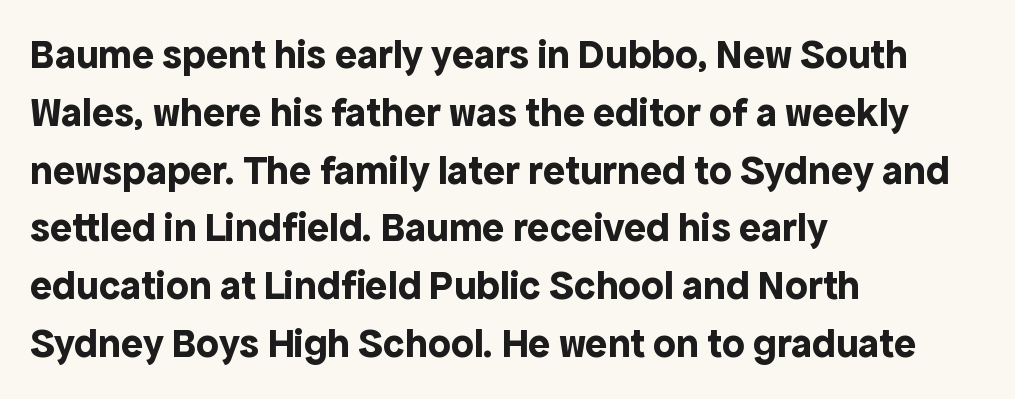
{"serif": "no", "italic": "no", "bold": "yes", "weight": "bold", "width": "normal", "x_height": "medium", "monospaced": "no", "underline": "no", "align": "left", "line_spacing": "normal", "line_spacing_ratio": 1.41, "letter_spacing": "normal", "letter_spacing_em": 0.0, "glyph_px": 41}
